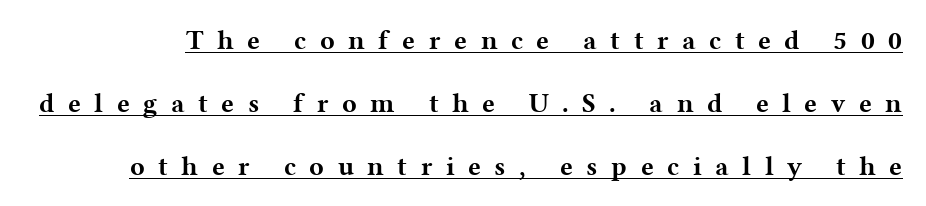
{"italic": "no", "bold": "yes", "underline": "yes", "line_spacing": "loose", "line_spacing_ratio": 2.33, "letter_spacing": "wide", "letter_spacing_em": 0.5, "glyph_px": 27}
